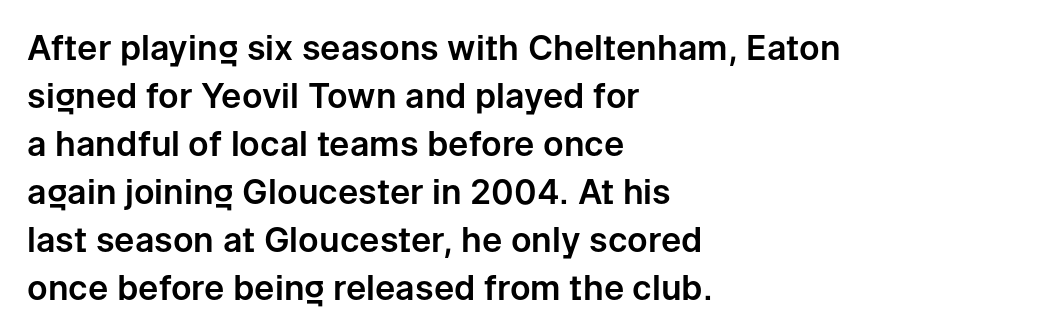
Q: Is the text italic (slanted)? A: No, it is upright.
Q: Is the typeface a serif or a sans-serif typeface? A: Sans-serif.
Q: Is the text underlined? A: No.
Q: How is the paragraph aligned? A: Left-aligned.
Q: Is the spacing between letters normal or unusually wide? A: Normal.
Q: Is the spacing between lines tight, normal or loose? A: Normal.
Q: Width (condensed, normal, or wide)? A: Normal.
Q: Stroke contrast? A: Low.
Q: x-height? A: Medium.
Q: Monospaced? A: No.
